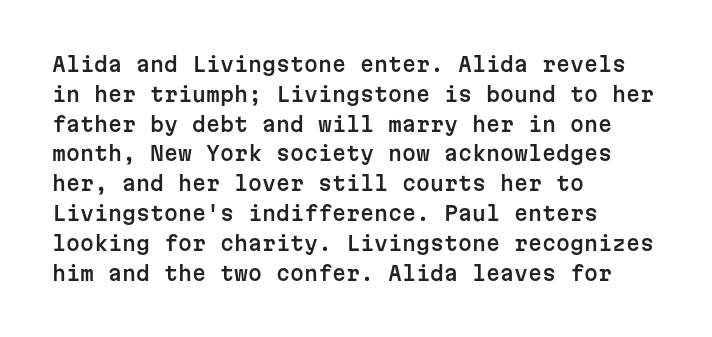
The image shows 20 px text type, upright; set left-aligned, normal line spacing (1.49x), normal letter spacing, not underlined.
